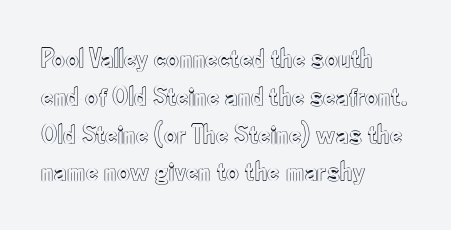
{"italic": "no", "width": "condensed", "x_height": "small", "monospaced": "no", "underline": "no", "align": "left", "line_spacing": "normal", "line_spacing_ratio": 1.35, "letter_spacing": "normal", "letter_spacing_em": 0.0, "glyph_px": 28}
